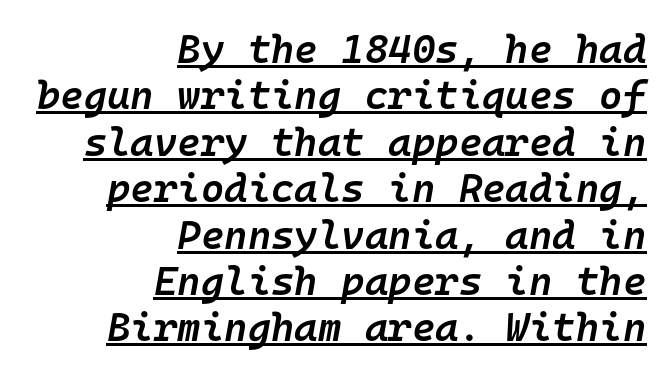
Where is the straight margin? On the right. The lettering tilts uniformly, giving the passage an italic look. The characters look somewhat weighty, a semibold short of true bold. The letterforms sit shoulder to shoulder at normal distance. You could count columns in this text — the font is strictly monospaced.
